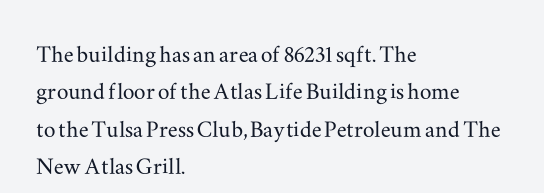
Q: Is the text italic (slanted)? A: No, it is upright.
Q: Is the typeface a serif or a sans-serif typeface? A: Serif.
Q: Is the text underlined? A: No.
Q: How is the paragraph aligned? A: Left-aligned.
Q: Is the spacing between letters normal or unusually wide? A: Normal.
Q: Is the spacing between lines tight, normal or loose? A: Normal.
Q: Width (condensed, normal, or wide)? A: Wide.
Q: Stroke contrast? A: Medium.
Q: x-height? A: Small.
Q: Monospaced? A: No.
